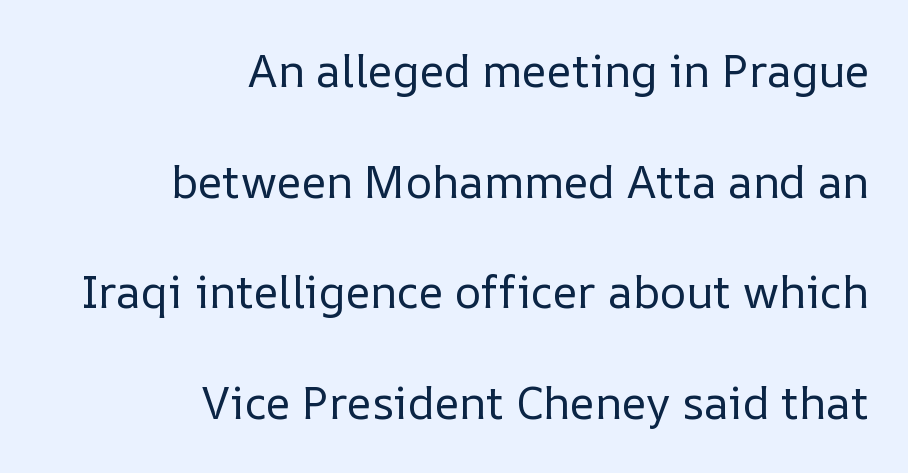
Q: Is the text bold? A: No.
Q: Is the text italic (slanted)? A: No, it is upright.
Q: Is the text underlined? A: No.
Q: How is the paragraph aligned? A: Right-aligned.
Q: Is the spacing between letters normal or unusually wide? A: Normal.
Q: Is the spacing between lines tight, normal or loose? A: Loose.
Q: Width (condensed, normal, or wide)? A: Normal.
Q: Stroke contrast? A: Low.
Q: x-height? A: Medium.
Q: Monospaced? A: No.
